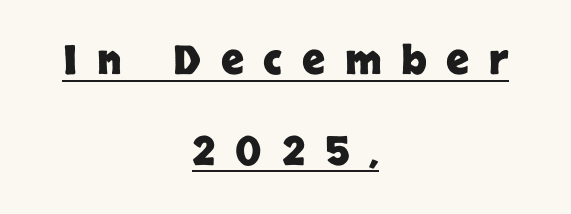
Italic? Not at all — the glyphs are vertical. The rendering uses a bold face; every stroke is thick and dark. Regarding serifs, this sample does without them. Looks like regular typesetting: each glyph gets only the width it needs. Check the space under the baseline: a stroke is drawn there.
